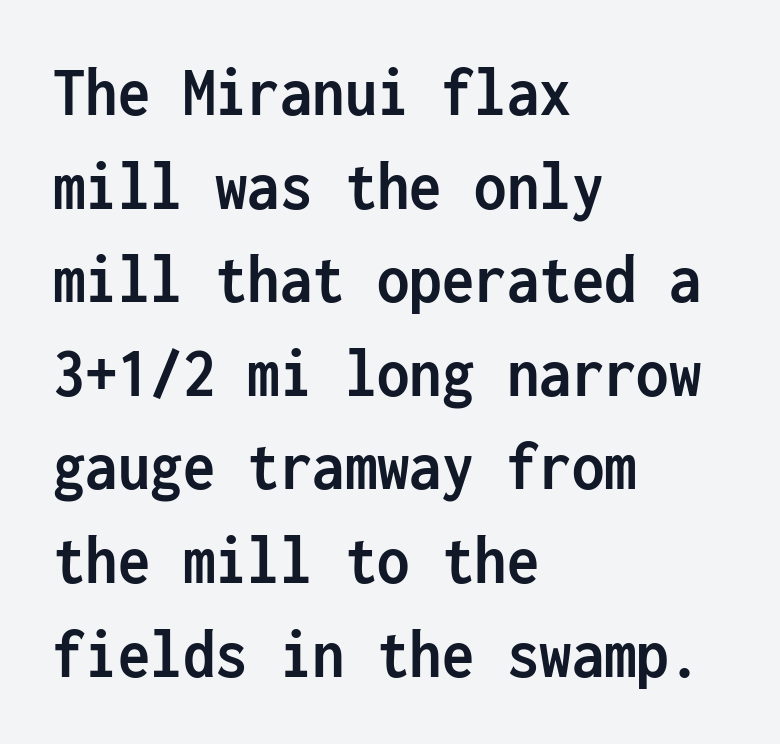
Short note: letters normally spaced. Does the leading feel generous? No, just average. Short and long lines alike share a common starting point at left. Font category for this specimen: sans-serif. This sample has the even, mechanical cadence of fixed-width lettering.
